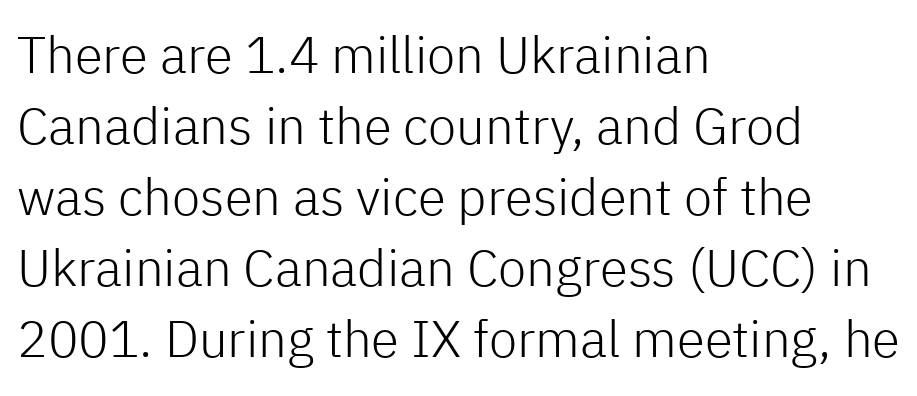
Weight: not bold — regular or lighter. This sample has the flowing, uneven cadence of proportional lettering. These lines sit exactly where default settings would place them. These lines are composed in type without serifs. There is no visible air inserted between adjacent glyphs.
